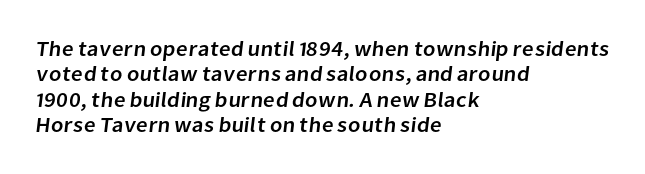
The image shows 21 px text type; set left-aligned, line spacing 1.21x, normal letter spacing, not underlined.
